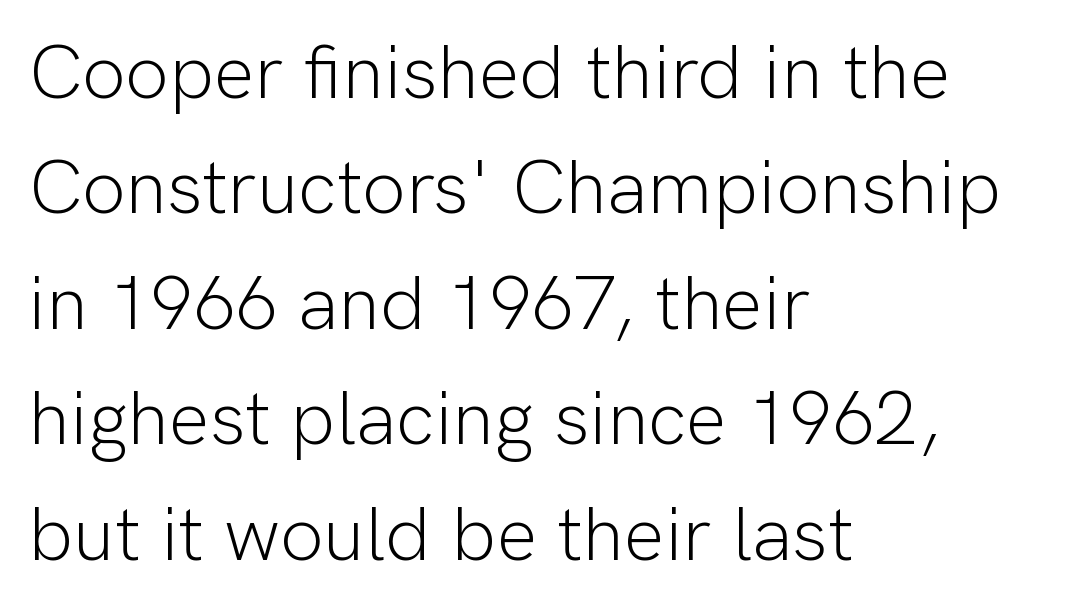
One-word summary of the alignment: left. The axis of the letterforms is exactly vertical. These lines are rendered in a variable-pitch font. The gaps between neighbouring characters are ordinary and unremarkable. The space directly below the letters is spotless.
